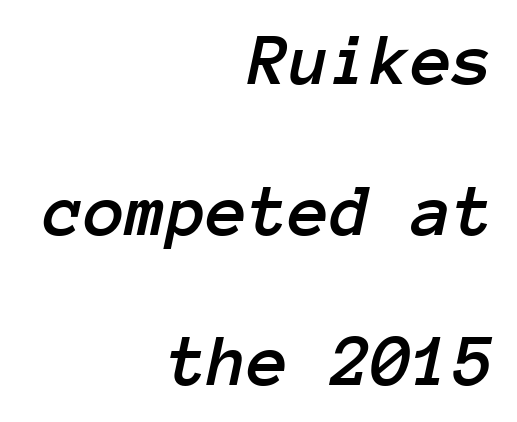
The image shows 75 px text type, italic (leaning right), monospaced; set right-aligned, loose line spacing (2.01x), normal letter spacing, not underlined; low stroke contrast and a medium x-height.
